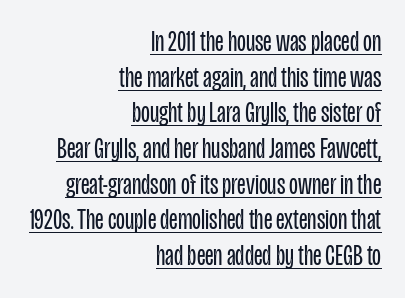
{"serif": "no", "italic": "no", "bold": "no", "weight": "regular", "width": "condensed", "stroke_contrast": "low", "x_height": "large", "monospaced": "no", "underline": "yes", "align": "right", "line_spacing_ratio": 1.23, "letter_spacing": "normal", "letter_spacing_em": 0.0, "glyph_px": 29}
